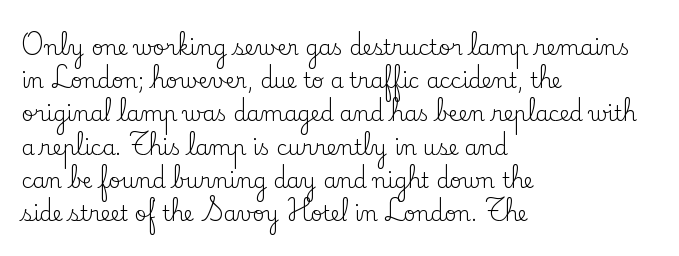
{"italic": "no", "bold": "no", "underline": "no", "align": "left", "line_spacing": "normal", "line_spacing_ratio": 1.58, "letter_spacing": "normal", "letter_spacing_em": 0.0, "glyph_px": 21}
